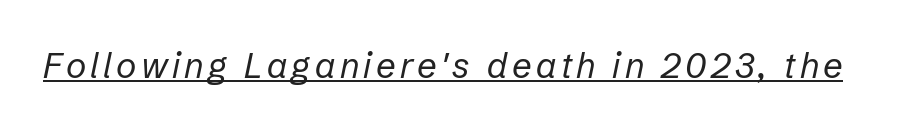
The image shows 35 px regular-weight type, italic (leaning right); set underlined; low stroke contrast and a medium x-height.
